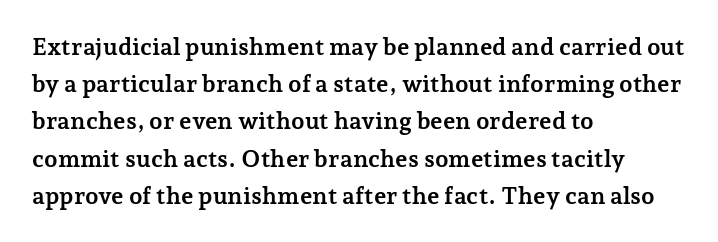
{"italic": "no", "bold": "yes", "underline": "no", "align": "left", "line_spacing": "normal", "line_spacing_ratio": 1.55, "letter_spacing": "normal", "letter_spacing_em": 0.0, "glyph_px": 24}
